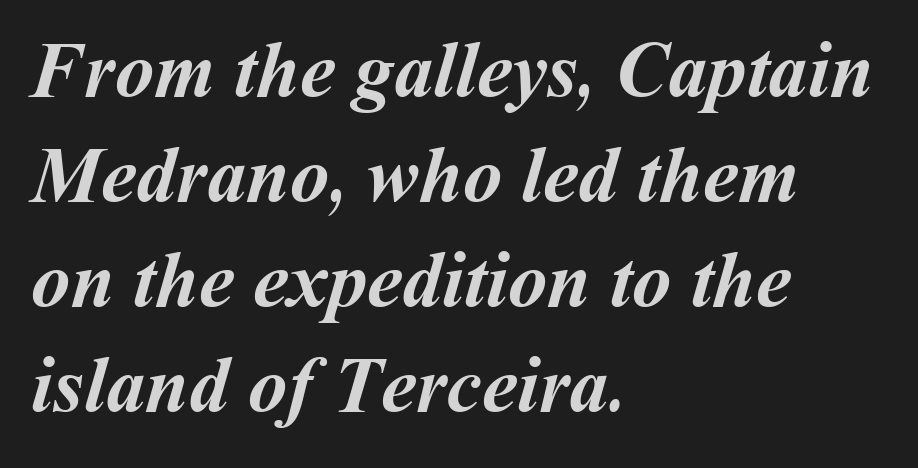
The image shows 79 px semibold type; set left-aligned, normal line spacing (1.33x), normal letter spacing, not underlined; medium stroke contrast and a medium x-height.
